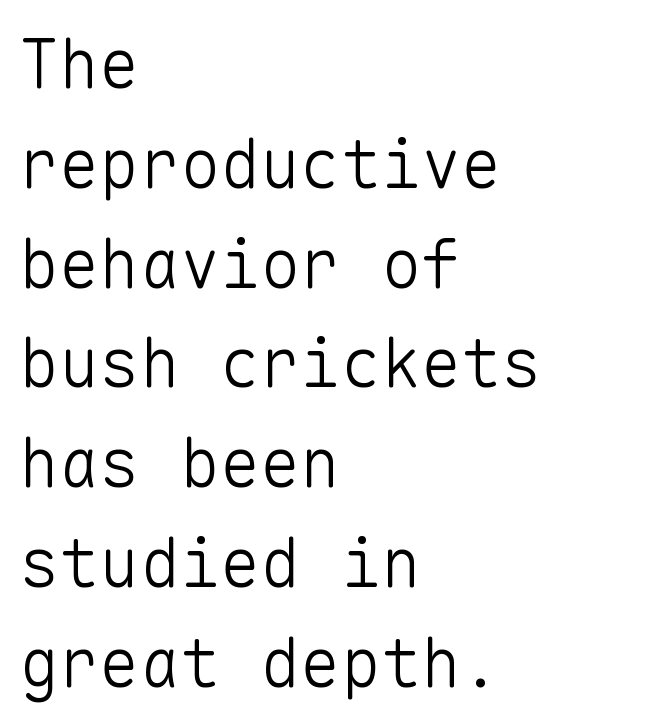
The passage shown has conventional tracking throughout. In terms of letterform style, serifs are entirely absent. The specimen reads as upright at a glance. Is the stroke heavy? The answer is a plain regular-or-lighter.
